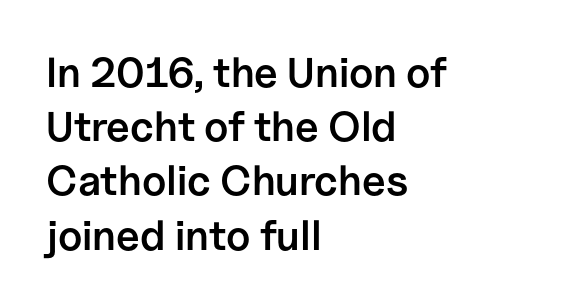
Q: Is the text bold? A: Semi-bold.
Q: Is the text italic (slanted)? A: No, it is upright.
Q: Is the typeface a serif or a sans-serif typeface? A: Sans-serif.
Q: Is the text underlined? A: No.
Q: How is the paragraph aligned? A: Left-aligned.
Q: Is the spacing between letters normal or unusually wide? A: Normal.
Q: Is the spacing between lines tight, normal or loose? A: Normal.
Q: Width (condensed, normal, or wide)? A: Normal.
Q: Stroke contrast? A: Low.
Q: x-height? A: Medium.
Q: Monospaced? A: No.
